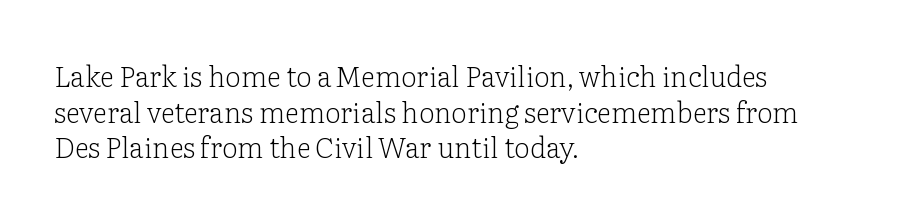
{"serif": "yes", "italic": "no", "bold": "no", "weight": "light", "width": "normal", "stroke_contrast": "low", "x_height": "medium", "monospaced": "no", "underline": "no", "align": "left", "line_spacing": "normal", "line_spacing_ratio": 1.27, "letter_spacing": "normal", "letter_spacing_em": 0.0, "glyph_px": 28}
